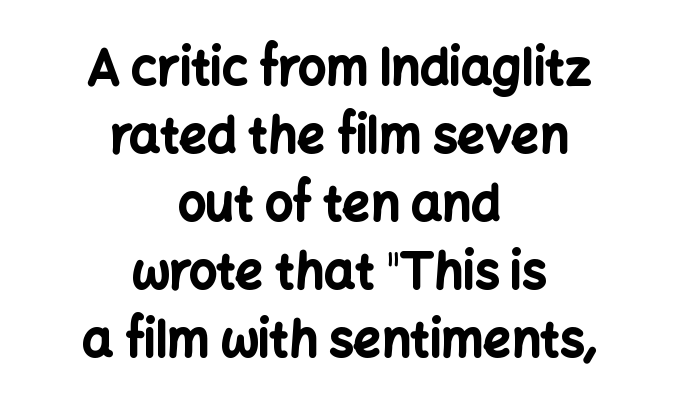
The image shows 49 px bold sans-serif type, upright; set centered, normal line spacing (1.39x), normal letter spacing, not underlined; low stroke contrast and a medium x-height.
